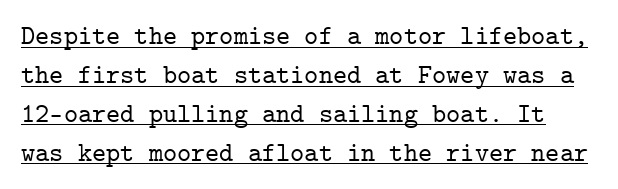
Q: Is the text italic (slanted)? A: No, it is upright.
Q: Is the text underlined? A: Yes.
Q: Is the spacing between letters normal or unusually wide? A: Normal.
Q: Is the spacing between lines tight, normal or loose? A: Normal.
